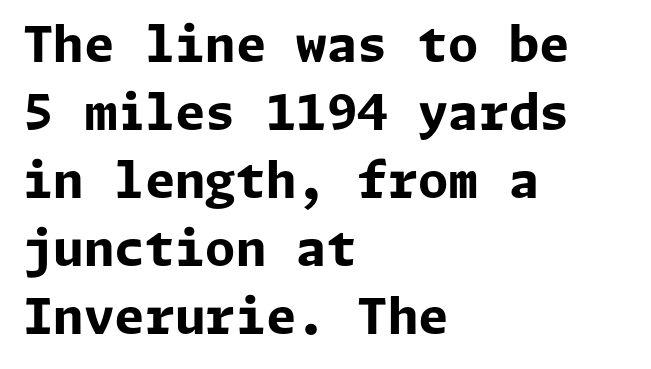
Does the type have serifs? No, each stem ends abruptly. Letters rest on an invisible, unmarked baseline. The line texture is even and compact thanks to regular tracking. If you drew a ruler down the left edge, every line would touch it.
